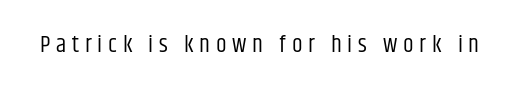
The passage shown is not bold in any degree. The tracking jumps out immediately: characters are airy and widely separated. The typography opts for an upright posture over an oblique one. Beneath every word, the page is bare.
